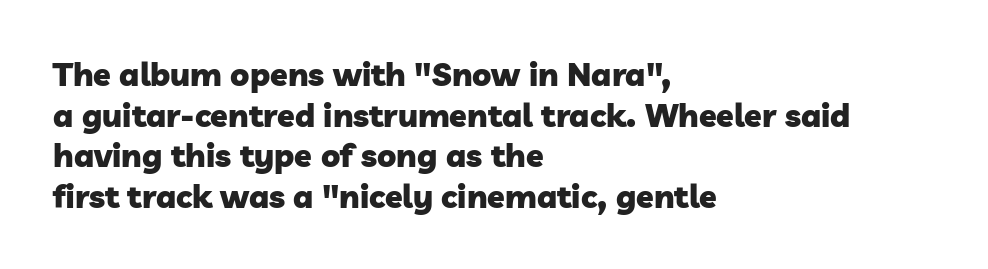
The image shows 32 px heavy sans-serif type; set left-aligned, normal line spacing (1.27x), normal letter spacing, not underlined; low stroke contrast and a medium x-height.
